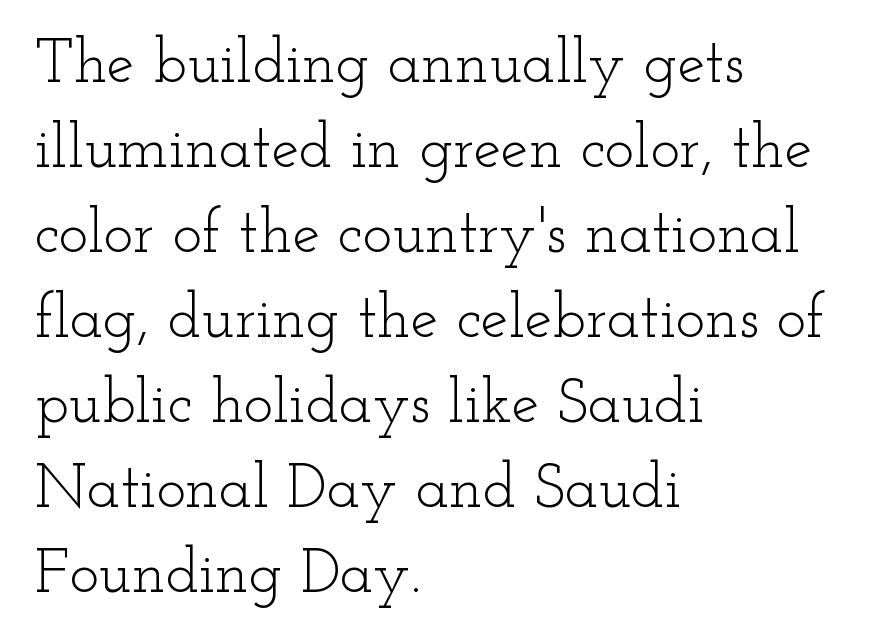
The image shows 62 px light, wide serif type, upright; set left-aligned, normal line spacing (1.37x), normal letter spacing, not underlined; low stroke contrast and a small x-height.
